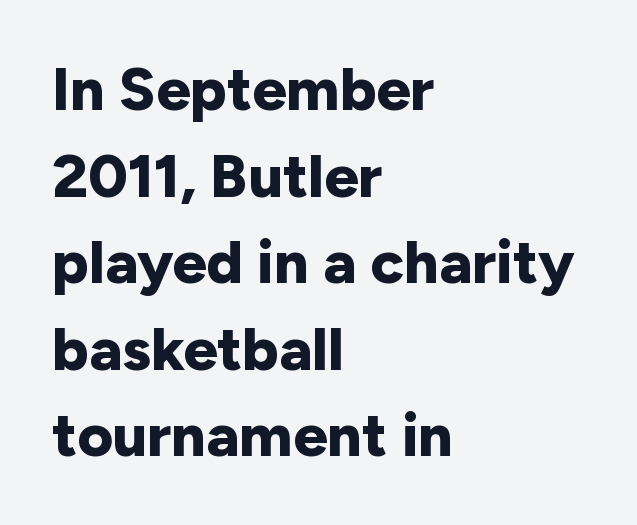
{"serif": "no", "italic": "no", "bold": "yes", "weight": "bold", "width": "normal", "stroke_contrast": "low", "x_height": "medium", "monospaced": "no", "underline": "no", "align": "left", "line_spacing": "normal", "line_spacing_ratio": 1.42, "letter_spacing": "normal", "letter_spacing_em": 0.0, "glyph_px": 61}
